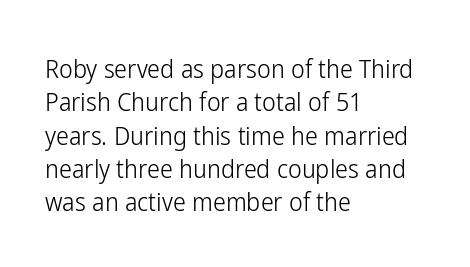
{"italic": "no", "bold": "no", "underline": "no", "align": "left", "line_spacing": "normal", "line_spacing_ratio": 1.28, "letter_spacing": "normal", "letter_spacing_em": 0.0, "glyph_px": 26}
